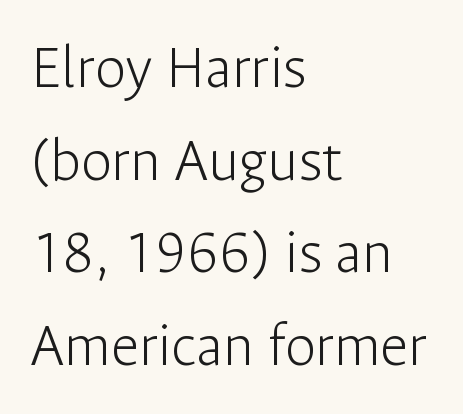
The image shows 63 px light sans-serif type, upright; set left-aligned, normal line spacing (1.47x), normal letter spacing, not underlined; low stroke contrast and a medium x-height.
